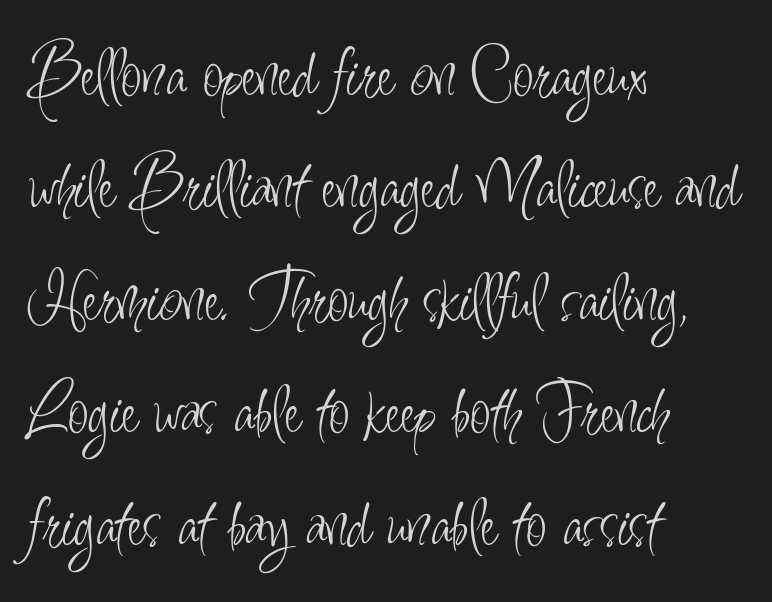
{"serif": "no", "bold": "no", "weight": "light", "width": "condensed", "stroke_contrast": "low", "x_height": "small", "monospaced": "no", "underline": "no", "align": "left", "line_spacing": "normal", "line_spacing_ratio": 1.5, "letter_spacing": "normal", "letter_spacing_em": 0.0, "glyph_px": 75}
